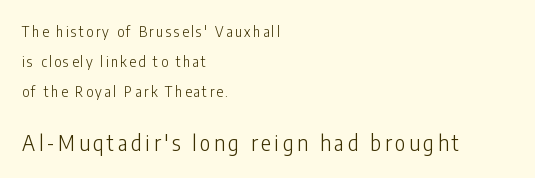
{"italic": "no", "bold": "no", "underline": "no", "align": "left", "line_spacing": "loose", "line_spacing_ratio": 2.14, "larger_block": "second", "size_ratio": 1.5, "glyph_px": 21}
